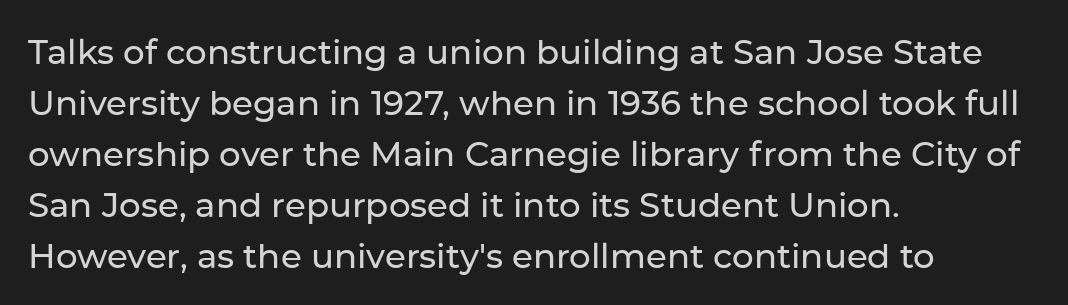
Q: Is the text italic (slanted)? A: No, it is upright.
Q: Is the typeface a serif or a sans-serif typeface? A: Sans-serif.
Q: Is the text underlined? A: No.
Q: How is the paragraph aligned? A: Left-aligned.
Q: Is the spacing between letters normal or unusually wide? A: Normal.
Q: Is the spacing between lines tight, normal or loose? A: Normal.
Q: Width (condensed, normal, or wide)? A: Normal.
Q: Stroke contrast? A: Low.
Q: x-height? A: Medium.
Q: Monospaced? A: No.
